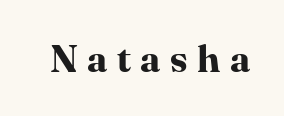
Bare-footed words on every line. The type is letterspaced generously, with wide tracking. Its strokes are broad and dark, the hallmark of bold type. Characters remain perfectly vertical along every line.
